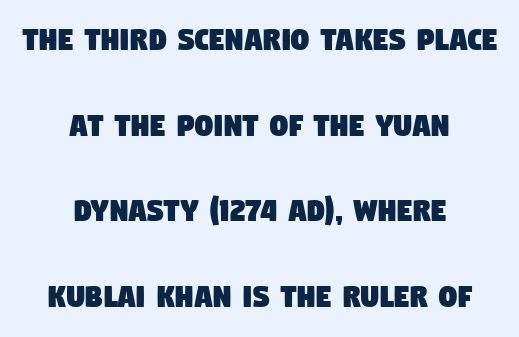
Q: Is the typeface a serif or a sans-serif typeface? A: Sans-serif.
Q: Is the text underlined? A: No.
Q: How is the paragraph aligned? A: Centered.
Q: Is the spacing between letters normal or unusually wide? A: Normal.
Q: Is the spacing between lines tight, normal or loose? A: Loose.
Q: Width (condensed, normal, or wide)? A: Condensed.
Q: Stroke contrast? A: Low.
Q: x-height? A: Large.
Q: Monospaced? A: No.
